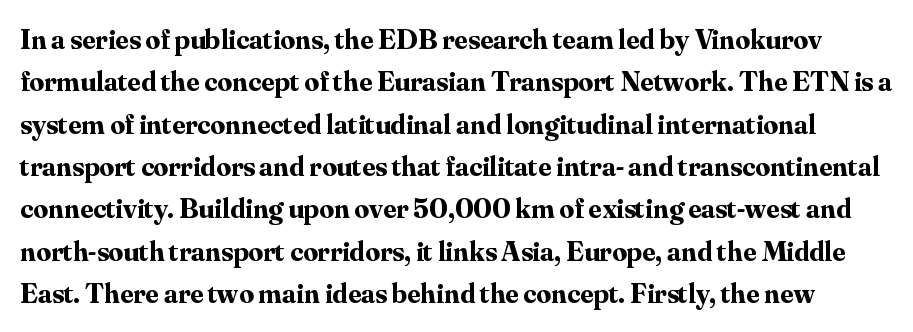
Thick stems and heavy bowls — unmistakably bold. The space directly below the letters is spotless. How are the letters spaced? Ordinarily, with no added tracking. These lines are rendered in a variable-pitch font. Yep, those are serifs on the letters.
